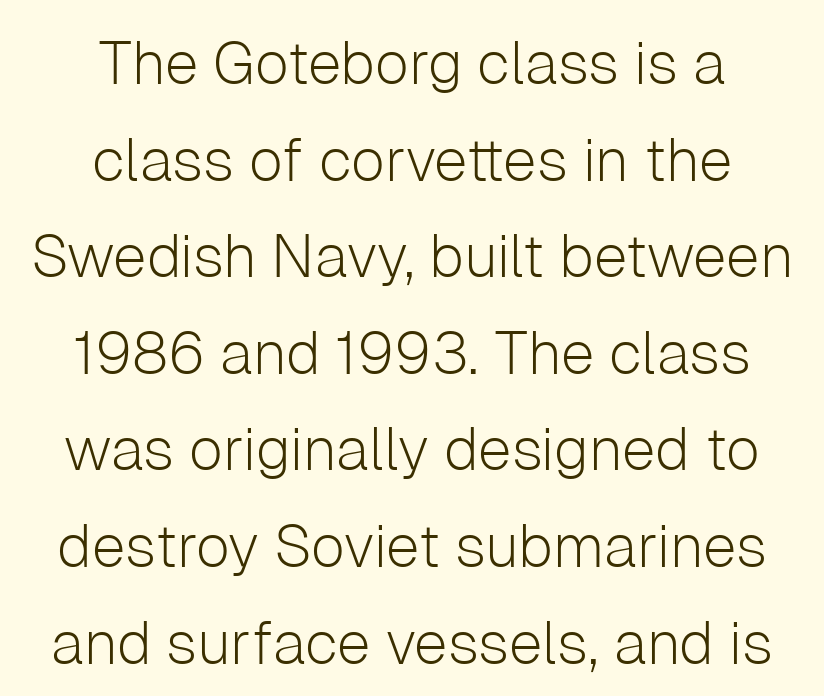
Is this a heavy cut? Hardly; it is regular or lighter. Font category for this specimen: sans-serif. The foot of each line stays bare and open. The passage shown has conventional tracking throughout. Notice how descenders clear the ascenders below comfortably — that's standard leading. The passage shown is typed in a proportional face where columns would drift.
